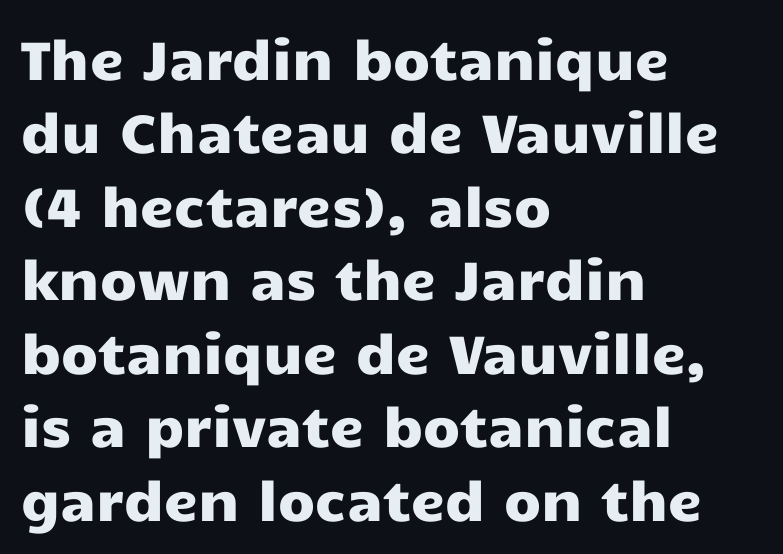
The lettering stays uniformly vertical, giving the passage a roman look. The gap between lines stays unmarked. Do the characters align in a grid? No, the font is proportional. The line texture is even and compact thanks to regular tracking.
